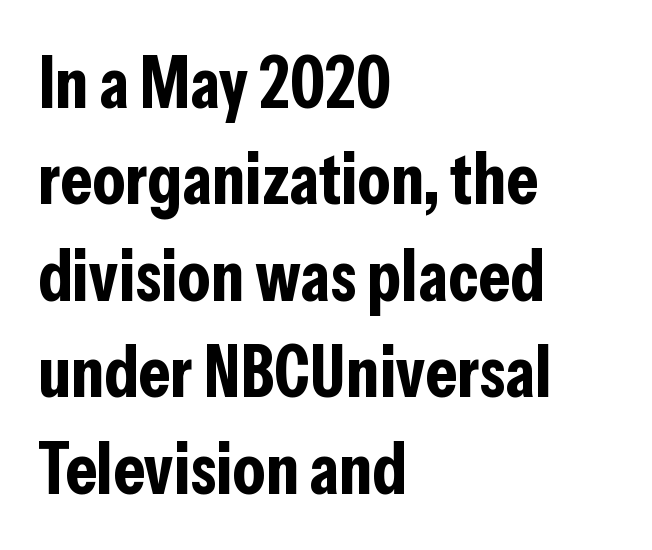
The letters carry no serifs — their stems end cleanly without finishing strokes. The rendering anchors every line to the left-hand side. Posture: straight, roman, zero tilt. The rendering uses natural spacing where letterforms have individual widths.
